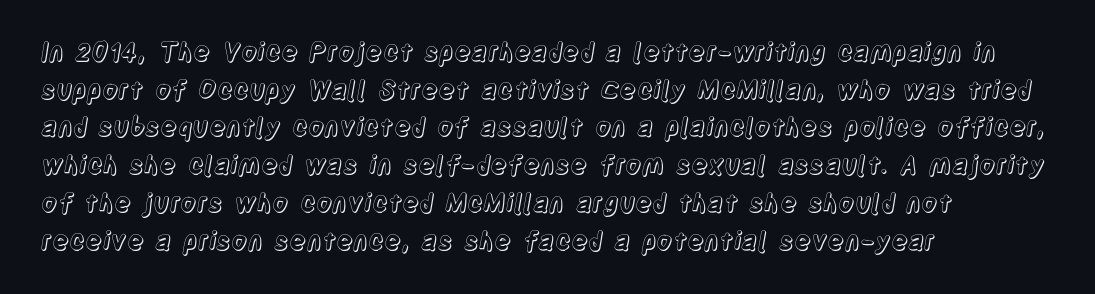
{"underline": "no", "align": "left", "line_spacing": "normal", "line_spacing_ratio": 1.51, "letter_spacing": "normal", "letter_spacing_em": 0.0, "glyph_px": 25}
